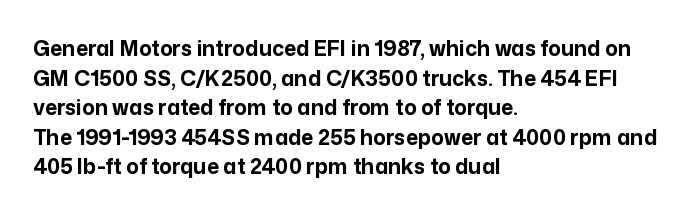
Q: Is the text bold? A: Yes.
Q: Is the text italic (slanted)? A: No, it is upright.
Q: Is the text underlined? A: No.
Q: How is the paragraph aligned? A: Left-aligned.
Q: Is the spacing between letters normal or unusually wide? A: Normal.
Q: Is the spacing between lines tight, normal or loose? A: Normal.
